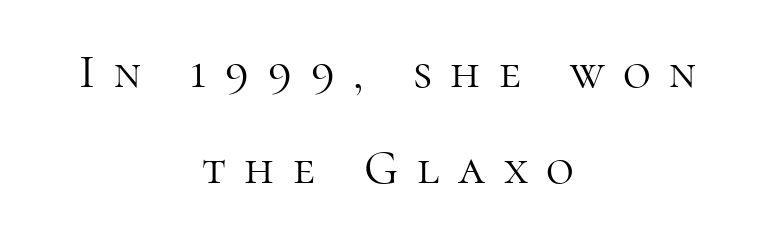
In CSS terms this would be text-align: center. Check under the words: just untouched page. The type sits square on the baseline with zero lean. You could not count columns in this text — the font is proportionally spaced.
